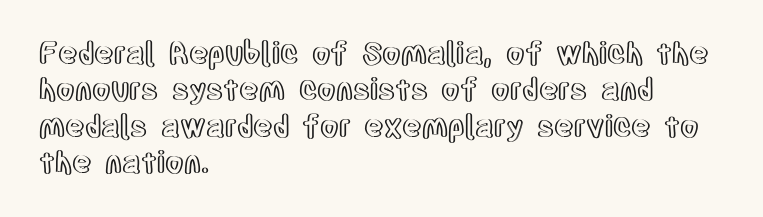
Q: Is the text italic (slanted)? A: No, it is upright.
Q: Is the text underlined? A: No.
Q: How is the paragraph aligned? A: Left-aligned.
Q: Is the spacing between letters normal or unusually wide? A: Normal.
Q: Width (condensed, normal, or wide)? A: Condensed.
Q: x-height? A: Large.
Q: Monospaced? A: No.
